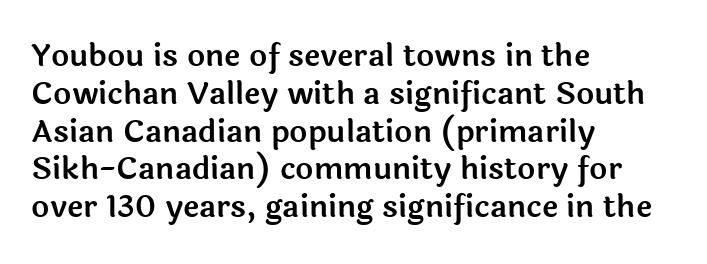
Q: Is the text italic (slanted)? A: No, it is upright.
Q: Is the typeface a serif or a sans-serif typeface? A: Sans-serif.
Q: Is the text underlined? A: No.
Q: How is the paragraph aligned? A: Left-aligned.
Q: Is the spacing between letters normal or unusually wide? A: Normal.
Q: Width (condensed, normal, or wide)? A: Normal.
Q: x-height? A: Medium.
Q: Monospaced? A: No.
